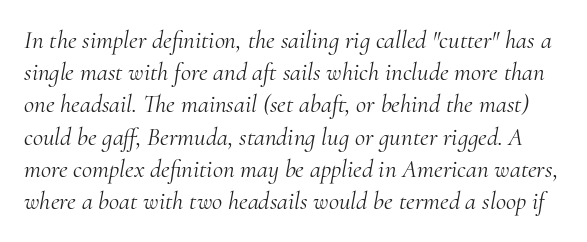
Q: Is the text bold? A: No.
Q: Is the text italic (slanted)? A: Yes, it leans right by about 10 degrees.
Q: Is the text underlined? A: No.
Q: Is the spacing between letters normal or unusually wide? A: Normal.
Q: Is the spacing between lines tight, normal or loose? A: Normal.
